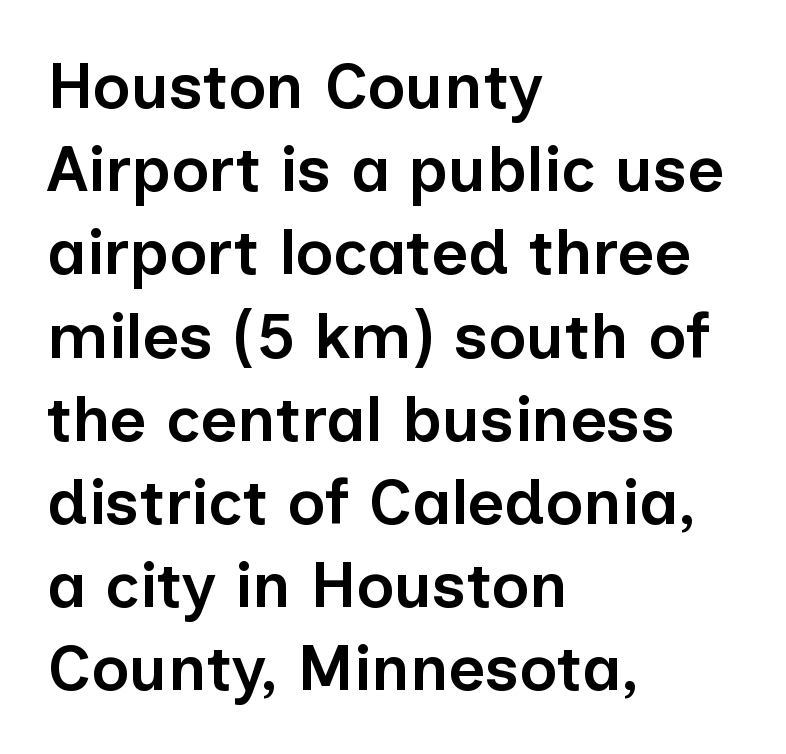
Q: Is the text bold? A: Semi-bold.
Q: Is the text italic (slanted)? A: No, it is upright.
Q: Is the typeface a serif or a sans-serif typeface? A: Sans-serif.
Q: Is the text underlined? A: No.
Q: How is the paragraph aligned? A: Left-aligned.
Q: Is the spacing between letters normal or unusually wide? A: Normal.
Q: Is the spacing between lines tight, normal or loose? A: Normal.
Q: Width (condensed, normal, or wide)? A: Normal.
Q: Stroke contrast? A: Low.
Q: x-height? A: Medium.
Q: Monospaced? A: No.
